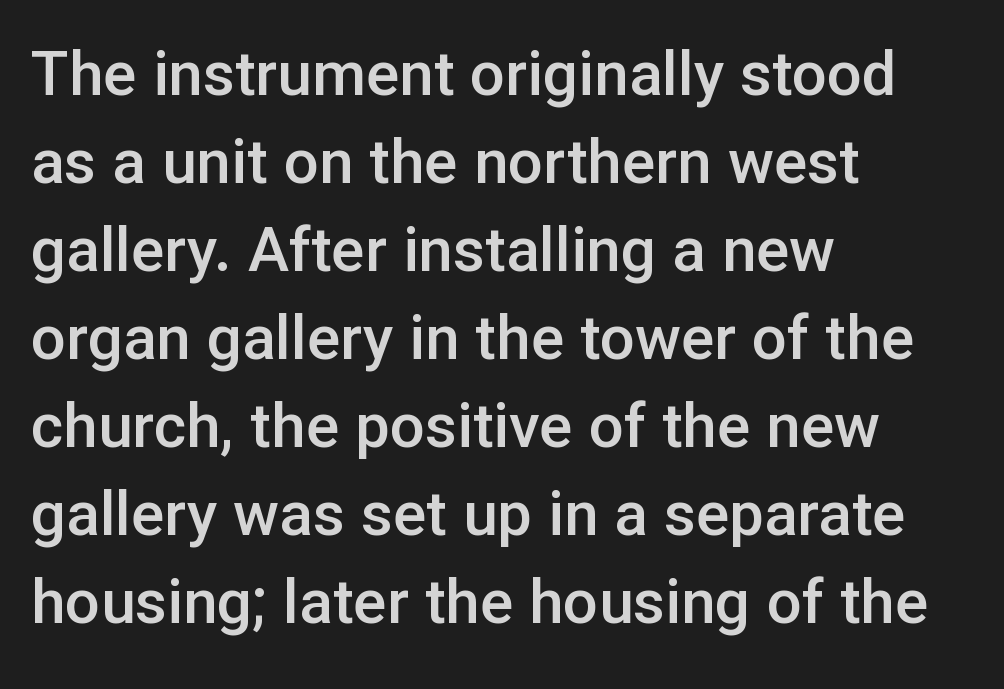
In terms of weight, the rendering is demibold, just under bold. Character widths vary here, with narrow letters taking less room than wide ones. What kind of face is this? One without serifs — a sans. Casual observation: everything's shoved over to the left. Words appear dense and cohesive because spacing is normal. The zone under the glyphs is completely vacant.
